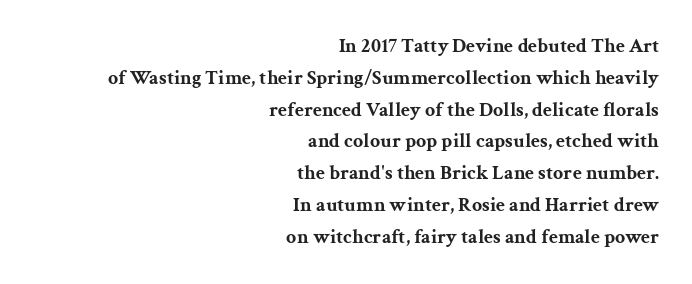
The font's upright variant was chosen for this text. A flush-right, rag-left setting is used for this passage. Lines of text with bare space underneath. Regarding leading, the lines here are spaced in the standard way. Each glyph is drawn with heavy, bold strokes. This sample uses plain, unmodified letter spacing.
